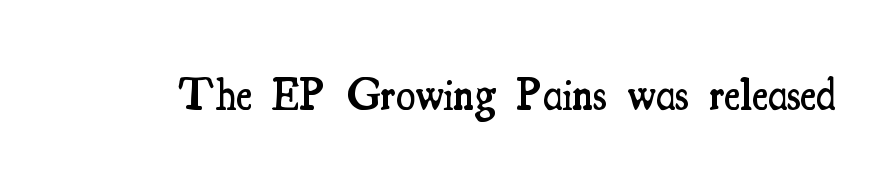
The passage shown is typed in a proportional face where columns would drift. On the weight axis this lands at semibold, roughly 600. Designer's note — italics off, roman on. Bare-footed words on every line.
